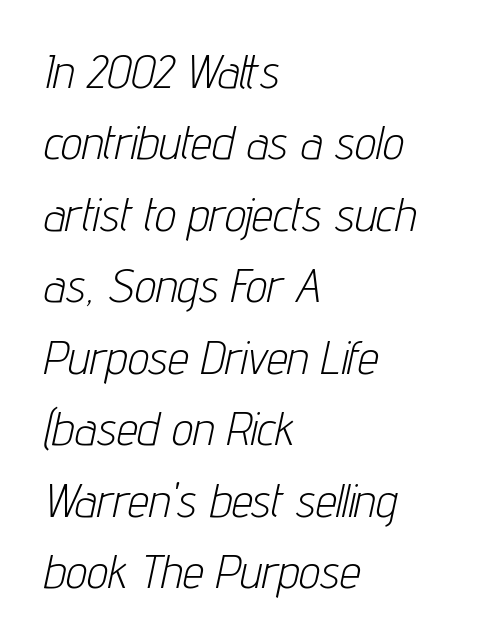
The words here are not underlined. A typesetter would call this proportional, since set widths differ per character. Tall strokes in this sample are angled rather than plumb. Short and long lines alike share a common starting point at left. Weight: in the light-to-regular range.
